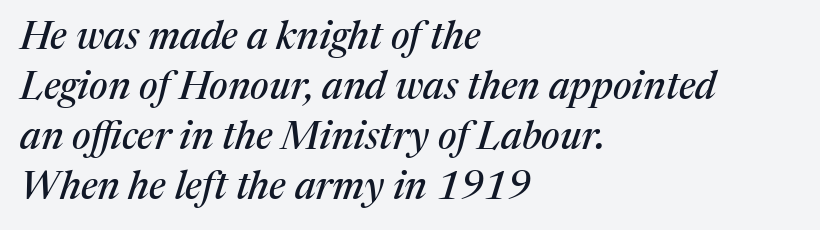
The image shows 39 px serif type, italic (leaning right); set left-aligned, normal line spacing (1.28x), normal letter spacing, not underlined; medium stroke contrast and a medium x-height.
